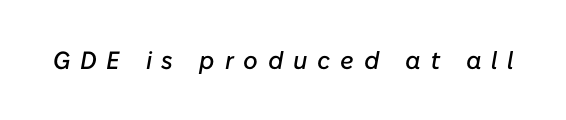
{"italic": "yes", "lean": "right", "slant_degrees": 10, "underline": "no", "letter_spacing": "wide", "letter_spacing_em": 0.39, "glyph_px": 25}
